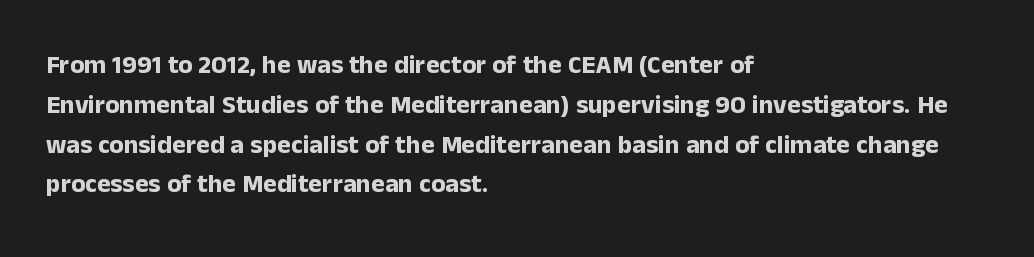
Q: Is the text bold? A: Yes.
Q: Is the text italic (slanted)? A: No, it is upright.
Q: Is the text underlined? A: No.
Q: How is the paragraph aligned? A: Left-aligned.
Q: Is the spacing between letters normal or unusually wide? A: Normal.
Q: Is the spacing between lines tight, normal or loose? A: Normal.
